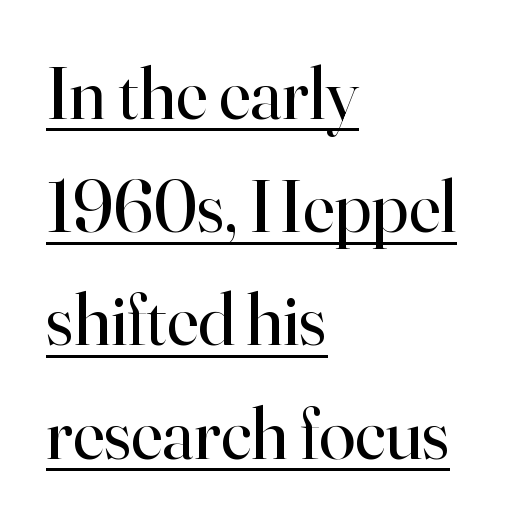
The image shows 74 px regular-weight serif type, upright; set left-aligned, normal line spacing (1.53x), normal letter spacing, underlined; high stroke contrast and a small x-height.
